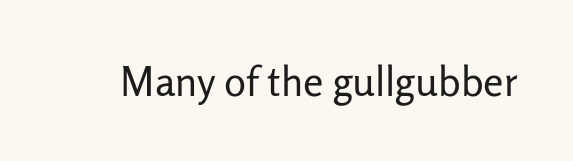
The strip under each line holds only bare page. Summary of weight: not heavy and not bold. Do the letters lean? They stand straight. A typesetter would call this zero additional tracking. Note: no serifs on the glyphs.
